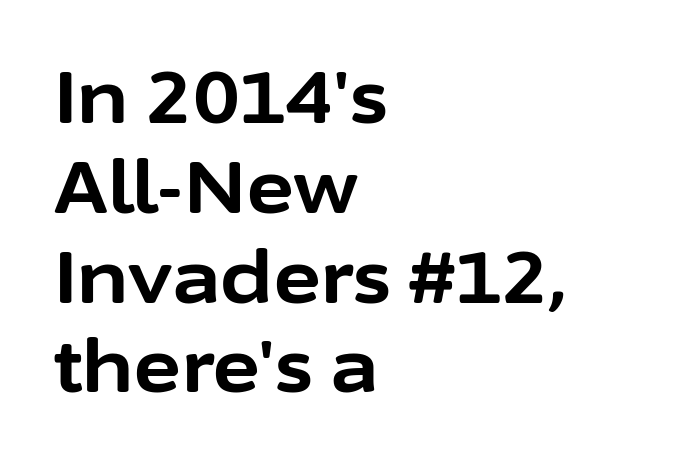
{"serif": "no", "italic": "no", "bold": "yes", "weight": "bold", "width": "normal", "stroke_contrast": "low", "x_height": "medium", "monospaced": "no", "underline": "no", "align": "left", "line_spacing_ratio": 1.23, "letter_spacing": "normal", "letter_spacing_em": 0.0, "glyph_px": 73}
